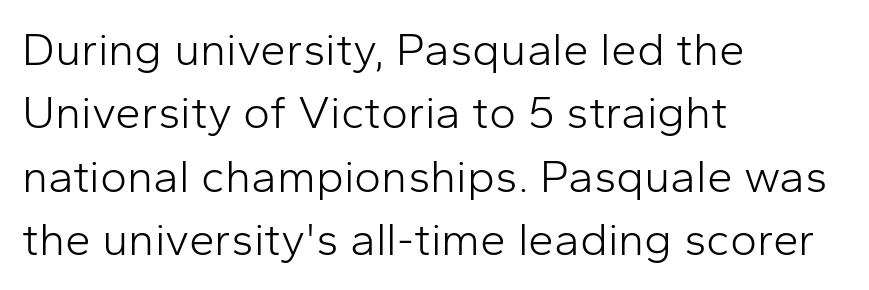
{"serif": "no", "italic": "no", "bold": "no", "weight": "light", "width": "normal", "stroke_contrast": "low", "x_height": "medium", "monospaced": "no", "underline": "no", "align": "left", "line_spacing": "normal", "line_spacing_ratio": 1.38, "letter_spacing": "normal", "letter_spacing_em": 0.0, "glyph_px": 46}
